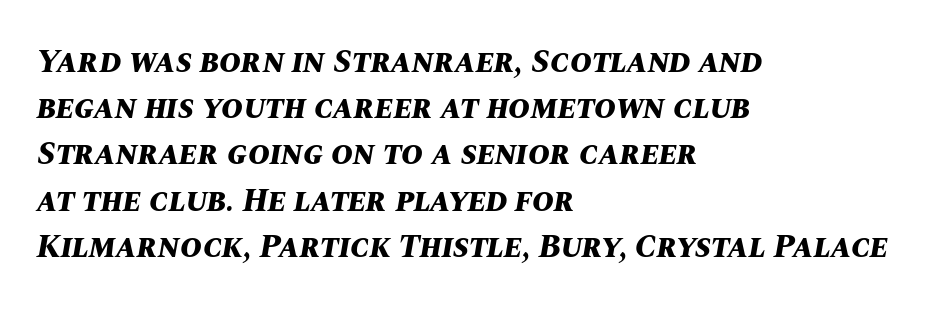
{"italic": "yes", "lean": "right", "slant_degrees": 10, "bold": "yes", "weight": "bold", "width": "normal", "stroke_contrast": "medium", "x_height": "large", "monospaced": "no", "underline": "no", "align": "left", "line_spacing": "normal", "line_spacing_ratio": 1.4, "letter_spacing": "normal", "letter_spacing_em": 0.0, "glyph_px": 33}
